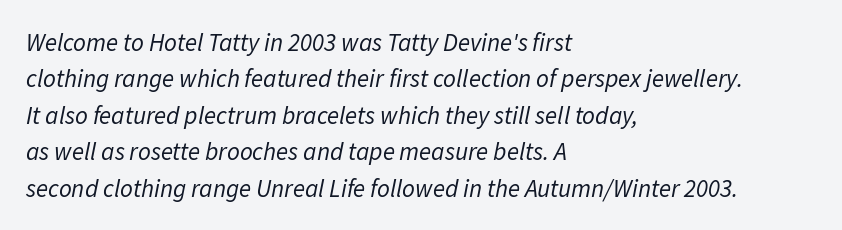
The image shows 25 px text type, italic (leaning right); set left-aligned, normal line spacing (1.46x), normal letter spacing, not underlined.
